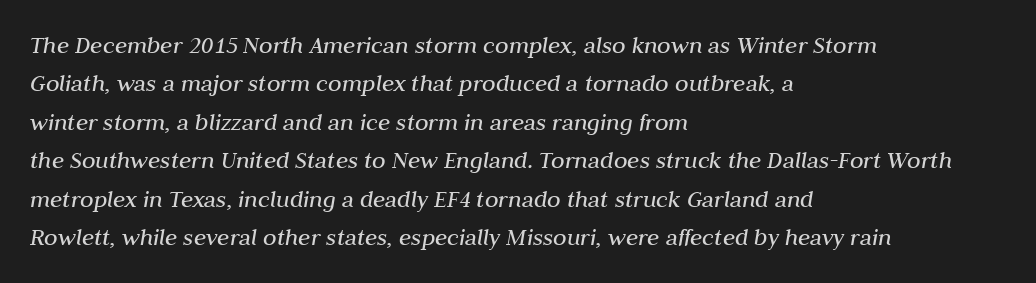
The image shows 25 px text type, italic (leaning right); set left-aligned, normal line spacing (1.54x), normal letter spacing, not underlined.
